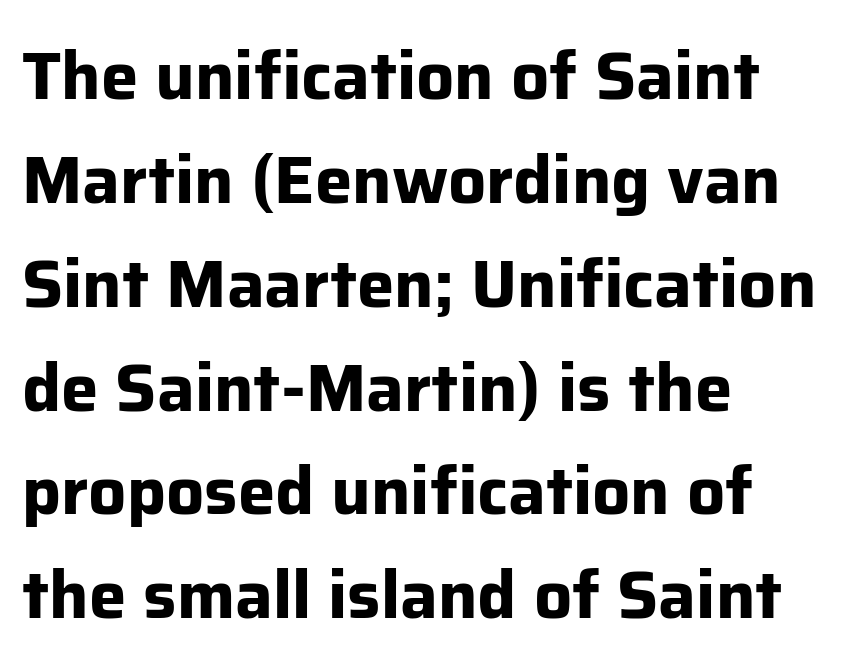
Posture: vertical. Compared with a centered layout, this one pins lines to the left instead. A typesetter would call this zero additional tracking. This rendering features lettering with no underline. If you measured baseline to baseline, you'd find a middling distance. No feet cap the strokes, marking this as sans-serif type.
